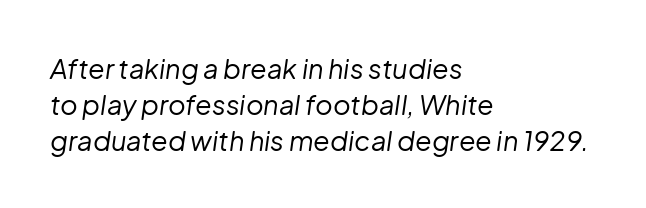
{"italic": "yes", "lean": "right", "slant_degrees": 8, "bold": "no", "underline": "no", "align": "left", "line_spacing": "normal", "line_spacing_ratio": 1.34, "letter_spacing": "normal", "letter_spacing_em": 0.0, "glyph_px": 27}
